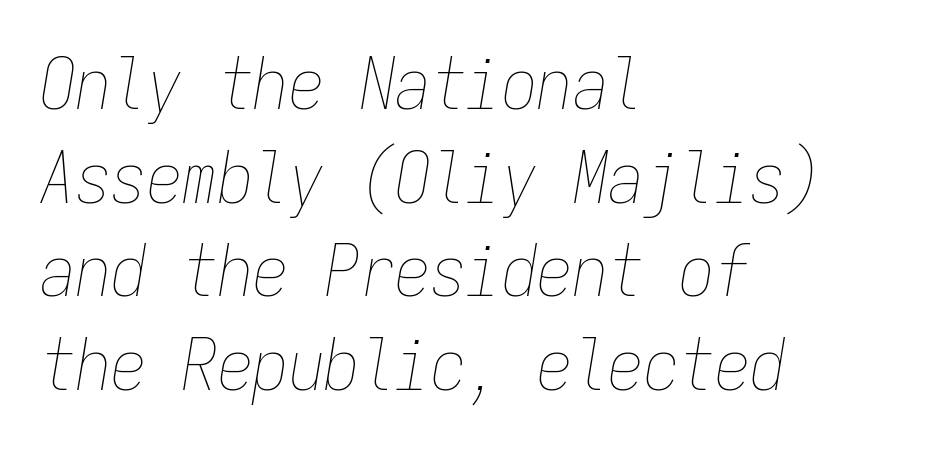
The face used here is rendered with its standard letterfit. Leftover space on each line is placed entirely after the last word. Would a proofreader flag this as italicized? Yes. The strokes are not fattened; the text isn't bold.
